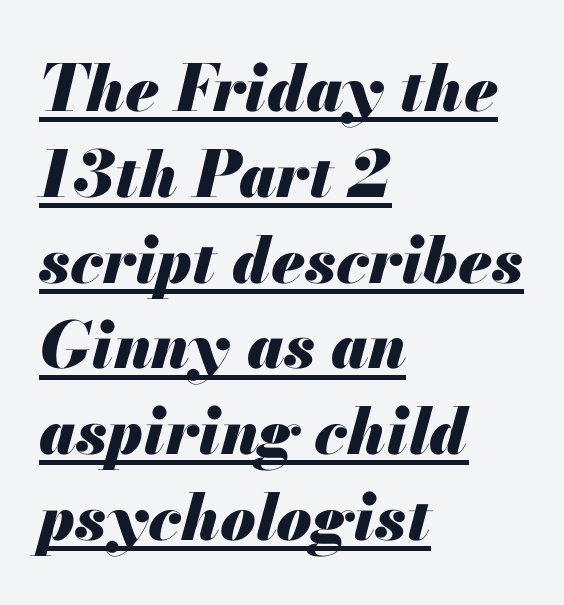
The lines in this sample share a left origin and differ only in where they stop. The glyphs look as if they've been sheared to an angle. The glyphs are accompanied by a horizontal stroke just below them. The rendering uses a moderate line-height, typical for paragraphs. A typesetter would call this proportional, since set widths differ per character.
